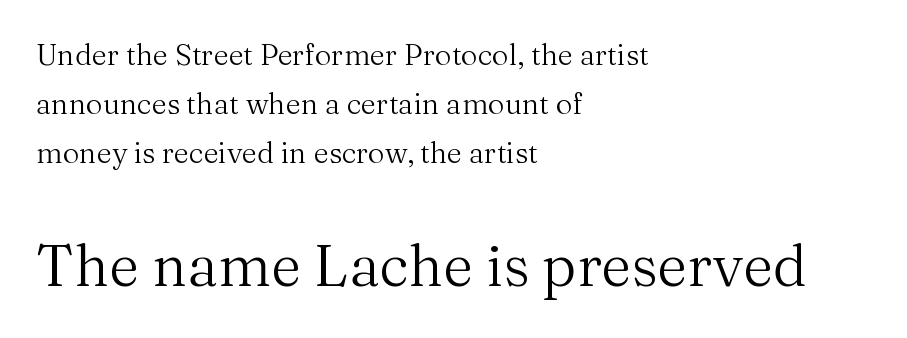
Is the letter spacing exaggerated? No — it looks like the ordinary default. The characters are drawn with everyday or finer stroke widths. Layout note: lines flush left. Lines of text with bare space underneath.
